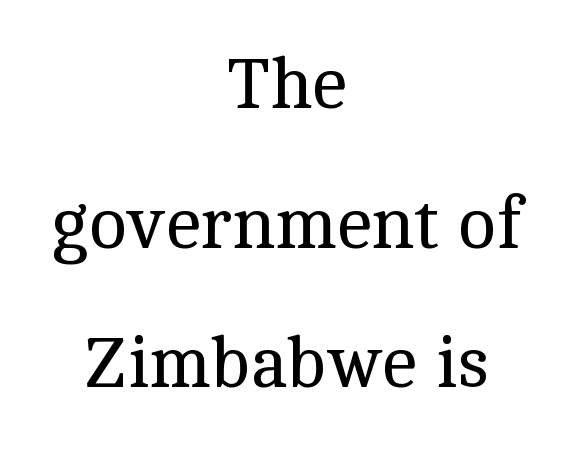
The image shows 72 px regular-weight serif type, upright; set centered, loose line spacing (1.94x), normal letter spacing, not underlined; a medium x-height.
